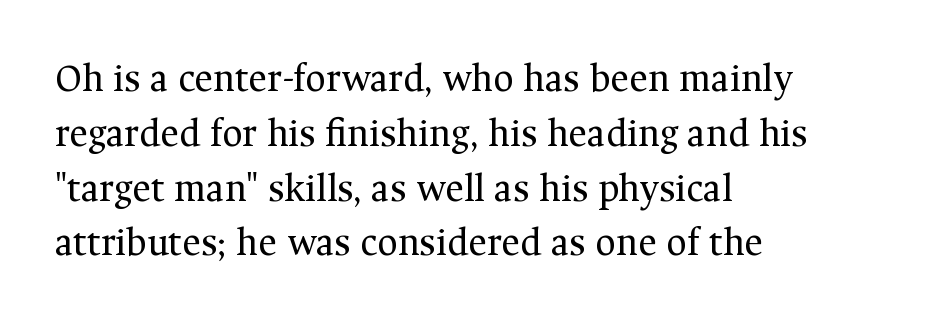
Look at the bottom of the vertical strokes: they flare into serifs here. Ascenders rise straight up at ninety degrees. Varying glyph widths throughout — classic text-font behaviour. Left-aligned paragraph, ragged on the right. The face used here is rendered with its standard letterfit. Just letters on the line, the space beneath them empty.
